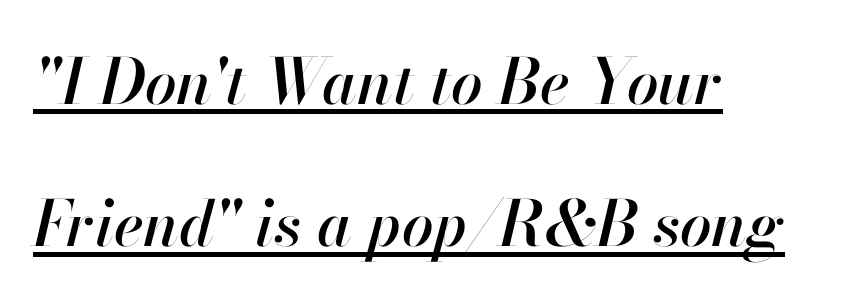
The image shows 63 px text type, italic (leaning right); set left-aligned, loose line spacing (2.26x), normal letter spacing, underlined; high stroke contrast and a small x-height.
